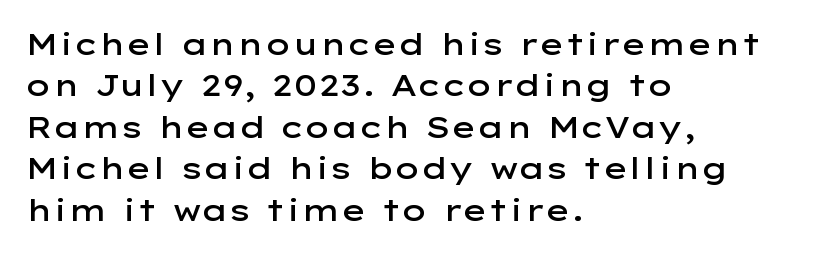
This is roman type, the default non-slanted kind. Line spacing here is normal. Caption: standard tracking, unaltered. These lines are rendered in a variable-pitch font. Rule under the text: the space is simply empty.
